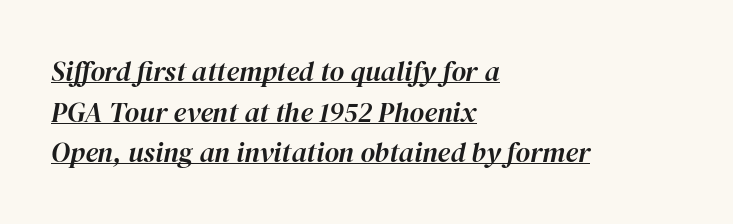
Q: Is the text italic (slanted)? A: Yes, it leans right by about 12 degrees.
Q: Is the text underlined? A: Yes.
Q: How is the paragraph aligned? A: Left-aligned.
Q: Is the spacing between letters normal or unusually wide? A: Normal.
Q: Is the spacing between lines tight, normal or loose? A: Normal.
Q: Width (condensed, normal, or wide)? A: Normal.
Q: Stroke contrast? A: High.
Q: x-height? A: Medium.
Q: Monospaced? A: No.
